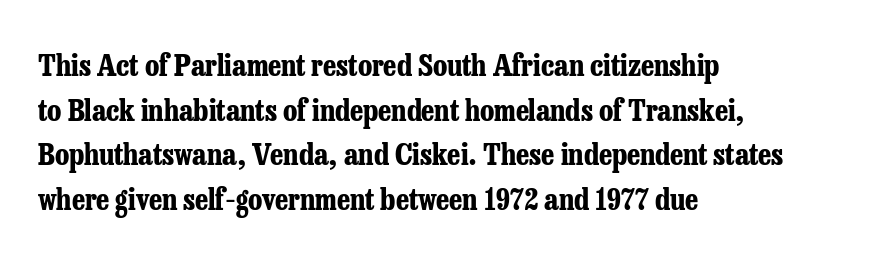
The image shows 30 px bold, condensed serif type, upright; set left-aligned, normal line spacing (1.49x), normal letter spacing, not underlined; low stroke contrast and a medium x-height.
